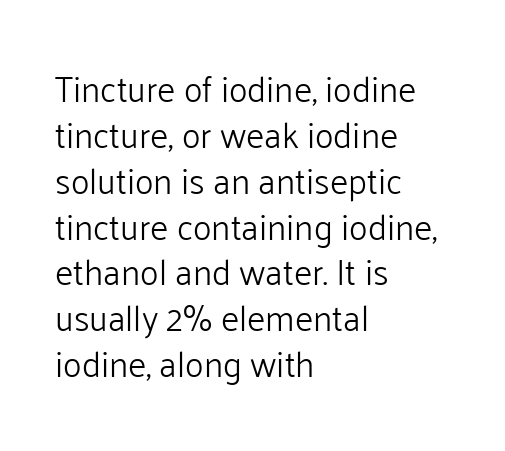
Q: Is the text bold? A: No.
Q: Is the text italic (slanted)? A: No, it is upright.
Q: Is the typeface a serif or a sans-serif typeface? A: Sans-serif.
Q: Is the text underlined? A: No.
Q: How is the paragraph aligned? A: Left-aligned.
Q: Is the spacing between letters normal or unusually wide? A: Normal.
Q: Is the spacing between lines tight, normal or loose? A: Normal.
Q: Width (condensed, normal, or wide)? A: Normal.
Q: Stroke contrast? A: Low.
Q: x-height? A: Medium.
Q: Monospaced? A: No.
